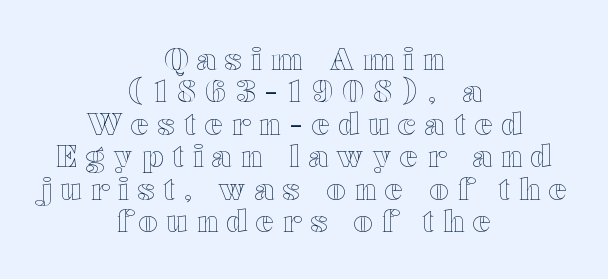
Anything drawn beneath the words? Only blank space. The type sits square on the baseline with zero lean. The lines are packed closely together with very little leading. Horizontal alignment here is central, giving a formal, balanced look.
